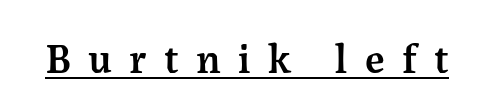
Observe the serifs anchoring each vertical stroke in this sample. The face used here is proportionally spaced, like ordinary book or web type. Each line of the rendering has a horizontal stroke beneath the glyphs. Rendered with straight, roman letterforms.
